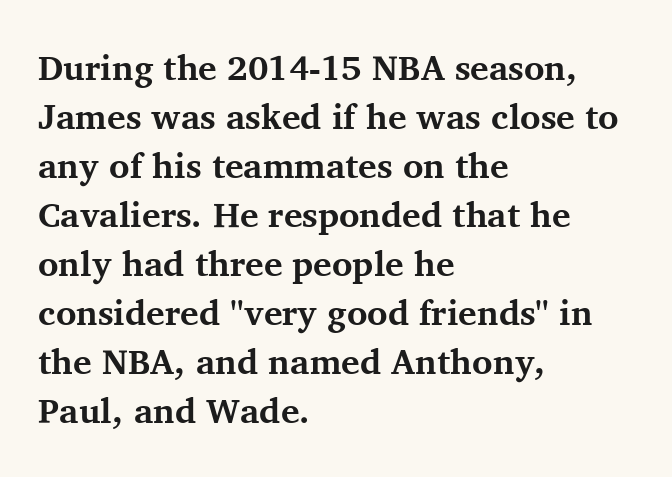
{"serif": "yes", "italic": "no", "bold": "yes", "weight": "bold", "width": "normal", "stroke_contrast": "medium", "x_height": "medium", "monospaced": "no", "underline": "no", "align": "left", "line_spacing": "normal", "line_spacing_ratio": 1.4, "letter_spacing": "normal", "letter_spacing_em": 0.0, "glyph_px": 35}
